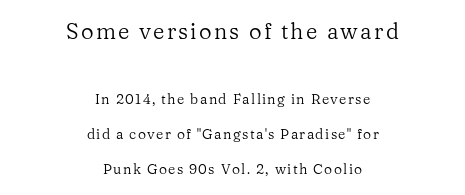
{"italic": "no", "bold": "no", "underline": "no", "align": "center", "line_spacing": "loose", "line_spacing_ratio": 2.5, "larger_block": "first", "size_ratio": 1.57, "glyph_px": 22}
